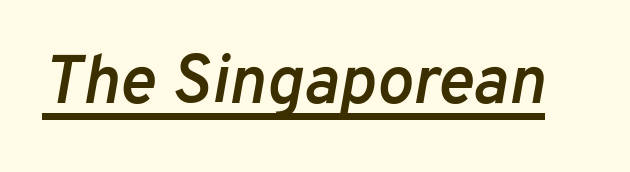
The image shows 68 px semibold type, italic (leaning right); set normal letter spacing, underlined; low stroke contrast and a medium x-height.
